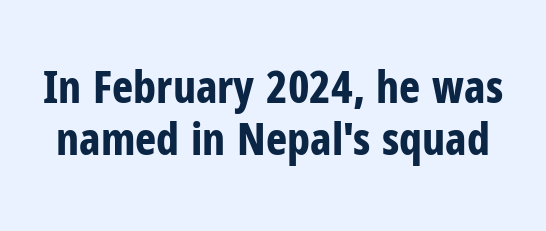
Q: Is the text bold? A: Yes.
Q: Is the text italic (slanted)? A: No, it is upright.
Q: Is the typeface a serif or a sans-serif typeface? A: Sans-serif.
Q: Is the text underlined? A: No.
Q: Is the spacing between letters normal or unusually wide? A: Normal.
Q: Width (condensed, normal, or wide)? A: Condensed.
Q: Stroke contrast? A: Low.
Q: x-height? A: Medium.
Q: Monospaced? A: No.
